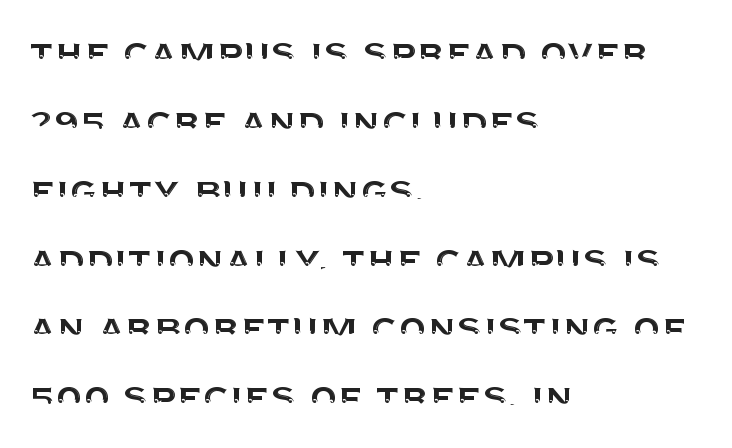
The image shows 45 px sans-serif type, upright; set left-aligned, normal line spacing (1.53x), normal letter spacing, not underlined; medium stroke contrast and a large x-height.
